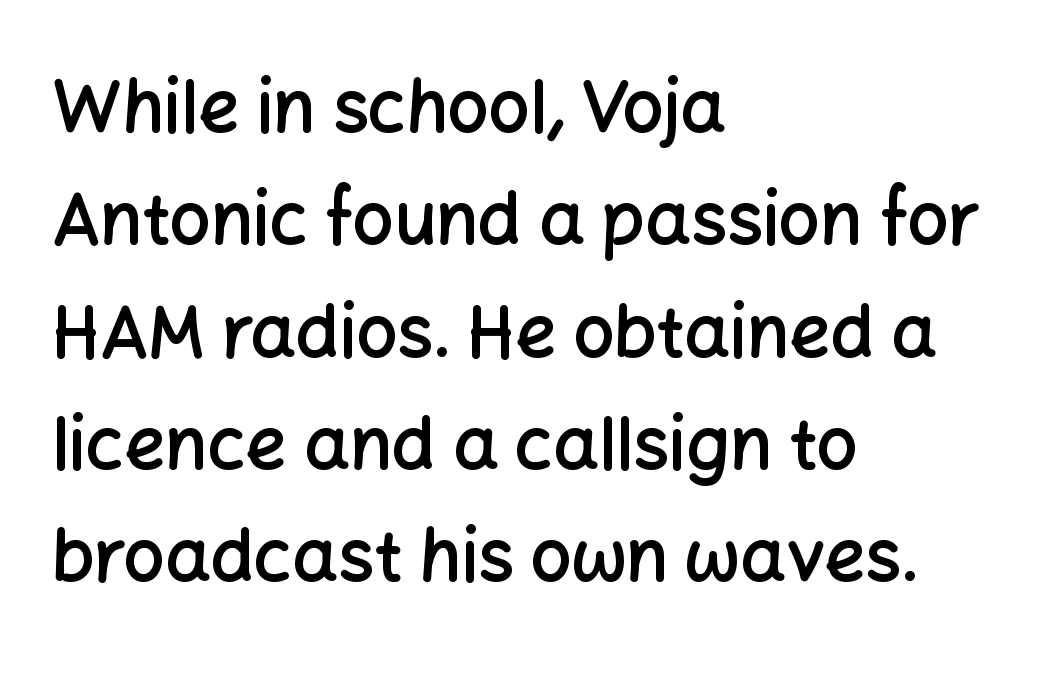
The rendering anchors every line to the left-hand side. Does the leading feel generous? No, just average. Has an underline been added? It has not. Vertical strokes here are truly vertical. Looks like regular typesetting: each glyph gets only the width it needs. Its strokes are somewhat broadened, the hallmark of semibold type.
